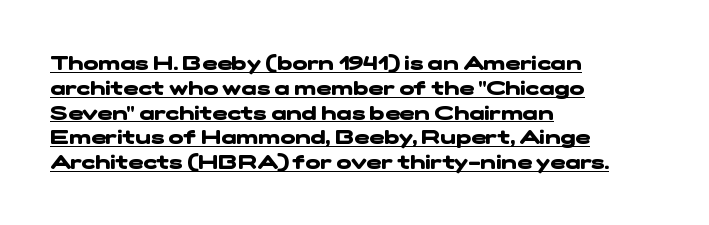
Q: Is the text bold? A: Yes.
Q: Is the text underlined? A: Yes.
Q: How is the paragraph aligned? A: Left-aligned.
Q: Is the spacing between letters normal or unusually wide? A: Normal.
